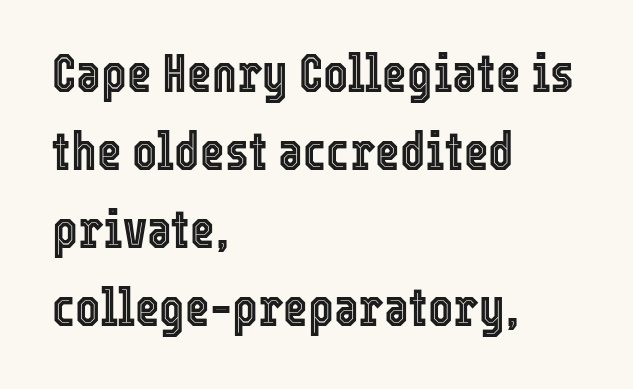
Q: Is the text italic (slanted)? A: No, it is upright.
Q: Is the text underlined? A: No.
Q: How is the paragraph aligned? A: Left-aligned.
Q: Is the spacing between letters normal or unusually wide? A: Normal.
Q: Is the spacing between lines tight, normal or loose? A: Normal.
Q: Width (condensed, normal, or wide)? A: Condensed.
Q: x-height? A: Medium.
Q: Monospaced? A: No.
